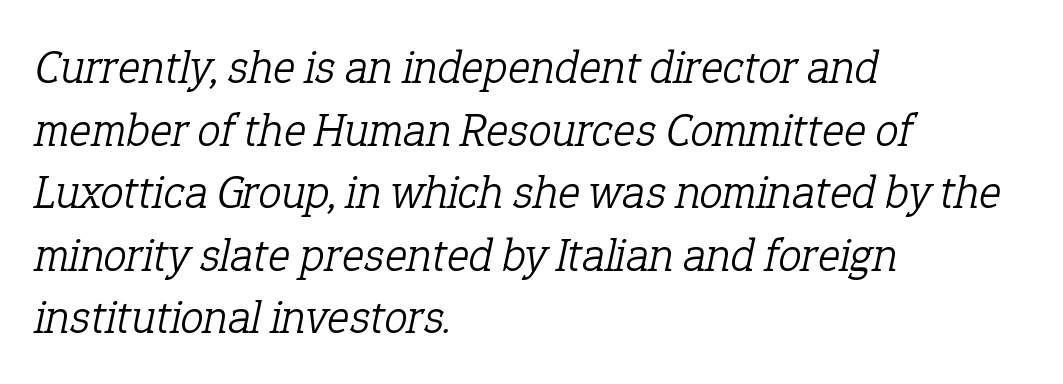
{"serif": "yes", "italic": "yes", "lean": "right", "slant_degrees": 12, "bold": "no", "weight": "light", "width": "normal", "stroke_contrast": "low", "x_height": "medium", "monospaced": "no", "underline": "no", "align": "left", "line_spacing": "normal", "line_spacing_ratio": 1.33, "letter_spacing": "normal", "letter_spacing_em": 0.0, "glyph_px": 47}
